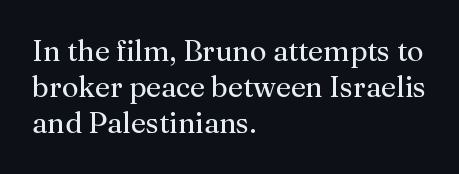
The image shows 29 px regular-weight serif type, upright; set left-aligned, normal line spacing (1.25x), normal letter spacing, not underlined; medium stroke contrast and a medium x-height.
